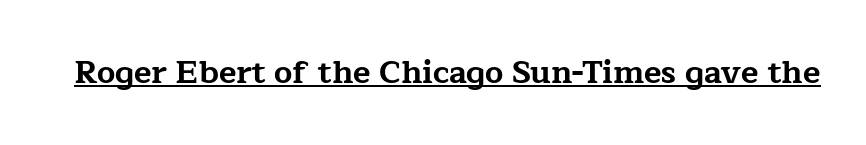
Q: Is the text bold? A: Yes.
Q: Is the text italic (slanted)? A: No, it is upright.
Q: Is the typeface a serif or a sans-serif typeface? A: Serif.
Q: Is the text underlined? A: Yes.
Q: Is the spacing between letters normal or unusually wide? A: Normal.
Q: Width (condensed, normal, or wide)? A: Wide.
Q: Stroke contrast? A: Low.
Q: x-height? A: Medium.
Q: Monospaced? A: No.
